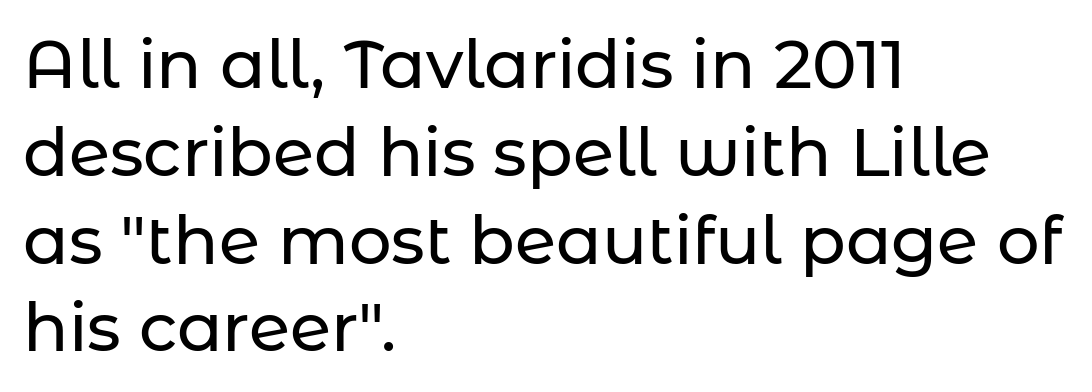
The lines sit at an ordinary, default distance from one another. There is no visible air inserted between adjacent glyphs. Looks like regular typesetting: each glyph gets only the width it needs. Words float on clear page, feet unadorned.
